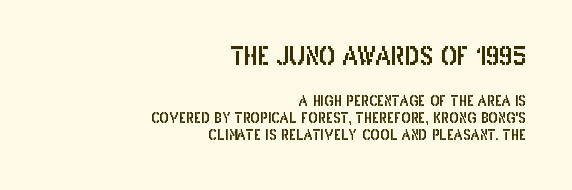
The image shows 24 px text type, upright; set right-aligned, line spacing 1.23x, normal letter spacing, not underlined; the first (top) block is 1.71x larger.
